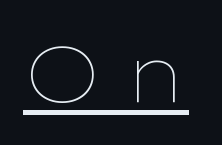
Q: Is the text bold? A: No.
Q: Is the text italic (slanted)? A: No, it is upright.
Q: Is the text underlined? A: Yes.
Q: Is the spacing between letters normal or unusually wide? A: Unusually wide.
Q: Width (condensed, normal, or wide)? A: Wide.
Q: Stroke contrast? A: Low.
Q: x-height? A: Medium.
Q: Monospaced? A: No.
